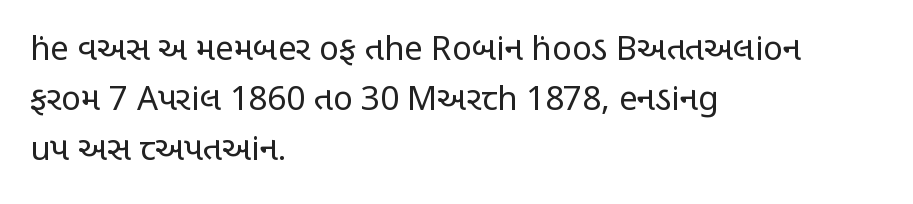
The line-height multiplier appears to be the usual default. The area under the type is left untouched. No extra tracking has been applied to these lines. Think of a printed novel: that variable character pitch is what you see here. If you drew a ruler down the left edge, every line would touch it. Does the type have serifs? No, each stem ends abruptly.
